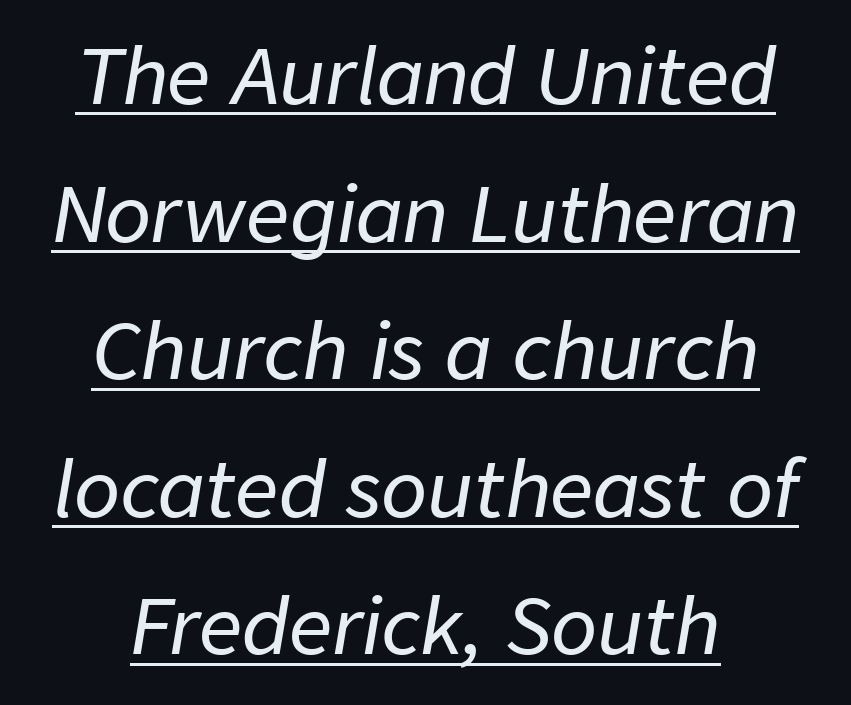
{"italic": "yes", "lean": "right", "slant_degrees": 9, "width": "normal", "stroke_contrast": "low", "x_height": "medium", "monospaced": "no", "underline": "yes", "align": "center", "line_spacing_ratio": 1.81, "letter_spacing": "normal", "letter_spacing_em": 0.0, "glyph_px": 76}
